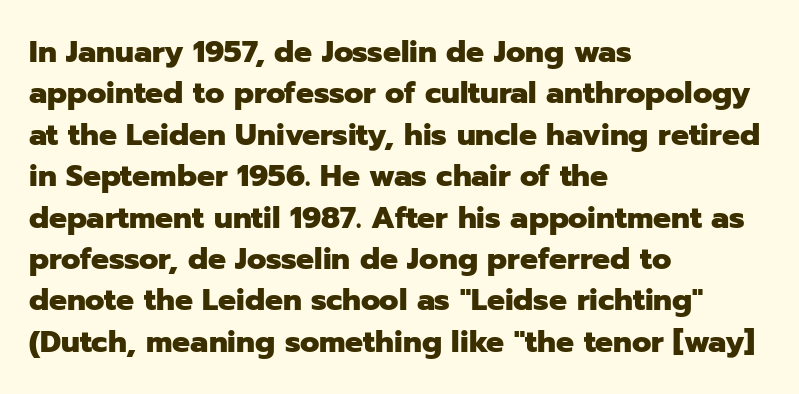
{"serif": "no", "italic": "no", "bold": "yes", "weight": "heavy", "width": "normal", "stroke_contrast": "low", "x_height": "medium", "monospaced": "no", "underline": "no", "align": "left", "line_spacing": "normal", "line_spacing_ratio": 1.38, "letter_spacing": "normal", "letter_spacing_em": 0.0, "glyph_px": 30}
